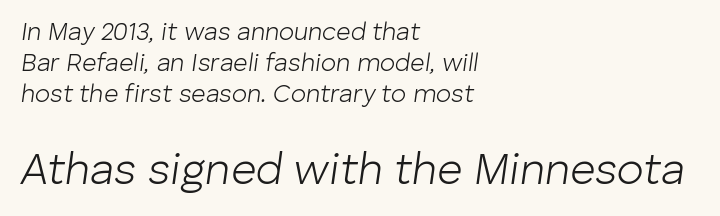
Q: Is the text bold? A: No.
Q: Is the text italic (slanted)? A: Yes, it leans right by about 8 degrees.
Q: Is the text underlined? A: No.
Q: How is the paragraph aligned? A: Left-aligned.
Q: Is the spacing between letters normal or unusually wide? A: Normal.
Q: Is the spacing between lines tight, normal or loose? A: Normal.
Q: Which block of text is set in a larger size, the first (top) or the second (bottom)? A: The second (bottom) one.
Q: Width (condensed, normal, or wide)? A: Normal.
Q: Stroke contrast? A: Low.
Q: x-height? A: Medium.
Q: Monospaced? A: No.
